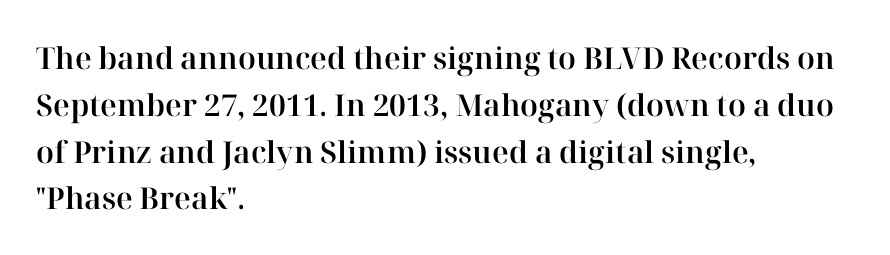
Q: Is the text italic (slanted)? A: No, it is upright.
Q: Is the typeface a serif or a sans-serif typeface? A: Serif.
Q: Is the text underlined? A: No.
Q: How is the paragraph aligned? A: Left-aligned.
Q: Is the spacing between letters normal or unusually wide? A: Normal.
Q: Is the spacing between lines tight, normal or loose? A: Normal.
Q: Width (condensed, normal, or wide)? A: Normal.
Q: Stroke contrast? A: High.
Q: x-height? A: Medium.
Q: Monospaced? A: No.
